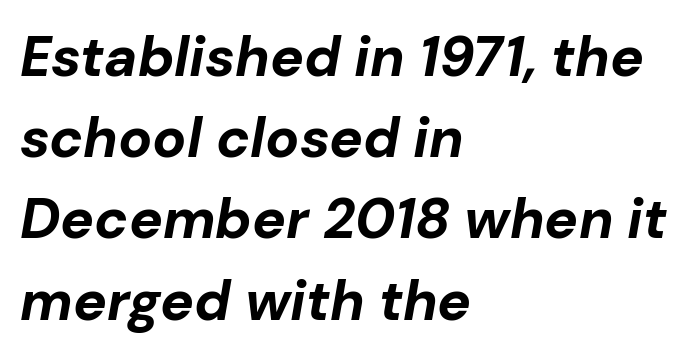
No extra tracking has been applied to these lines. Notice how the stems are inclined rather than vertical — that's the hallmark of italics. The zone under the glyphs is completely vacant. Vertical spacing — default. You'd pick this weight for a headline — it's a proper bold. One-word summary of the alignment: left.
